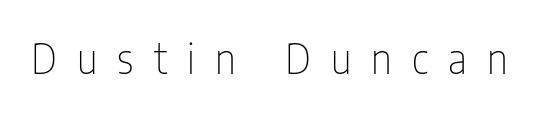
{"serif": "no", "italic": "no", "bold": "no", "weight": "thin", "width": "condensed", "stroke_contrast": "low", "x_height": "medium", "monospaced": "no", "underline": "no", "letter_spacing": "wide", "letter_spacing_em": 0.49, "glyph_px": 41}
